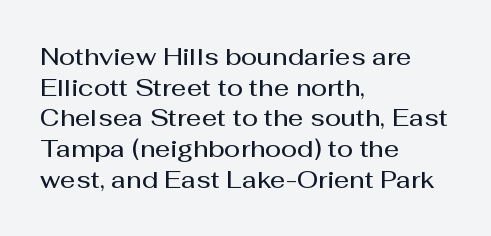
{"italic": "no", "bold": "semi", "underline": "no", "align": "left", "line_spacing": "normal", "line_spacing_ratio": 1.28, "letter_spacing": "normal", "letter_spacing_em": 0.0, "glyph_px": 24}
